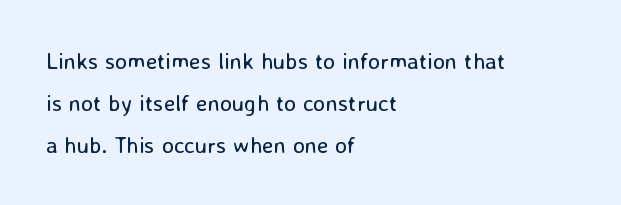
Q: Is the text bold? A: No.
Q: Is the text italic (slanted)? A: No, it is upright.
Q: Is the text underlined? A: No.
Q: How is the paragraph aligned? A: Left-aligned.
Q: Is the spacing between letters normal or unusually wide? A: Normal.
